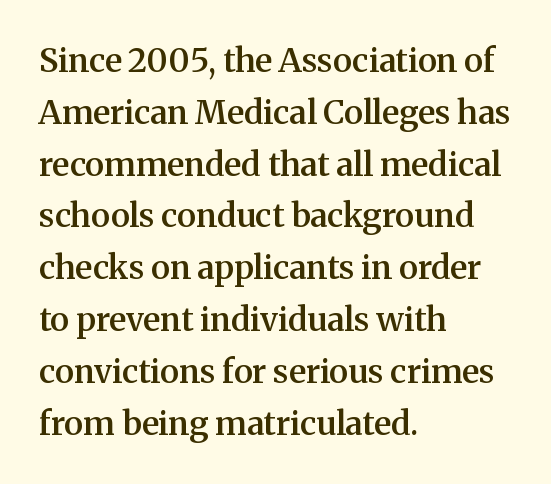
The image shows 33 px semibold serif type, upright; set left-aligned, normal line spacing (1.57x), normal letter spacing, not underlined; medium stroke contrast and a medium x-height.
